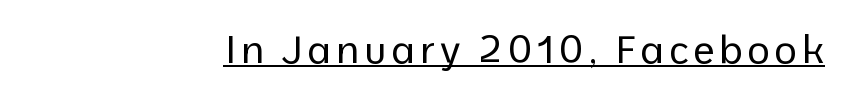
The image shows 39 px regular-weight sans-serif type, upright; set underlined; low stroke contrast and a medium x-height.
